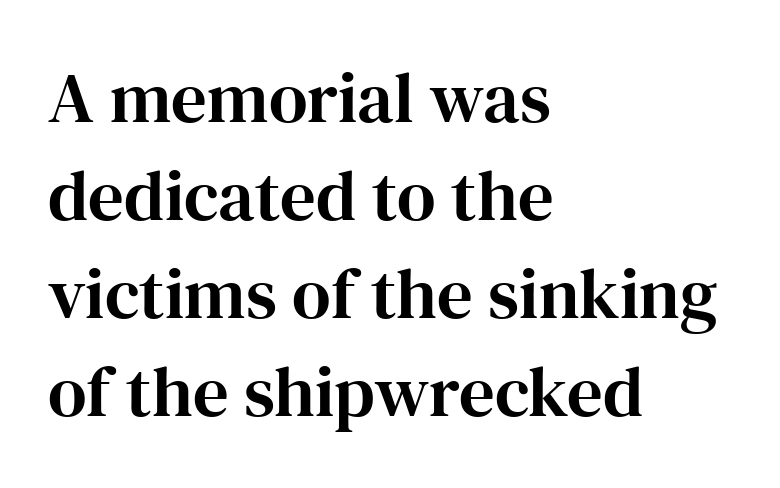
Q: Is the text italic (slanted)? A: No, it is upright.
Q: Is the typeface a serif or a sans-serif typeface? A: Serif.
Q: Is the text underlined? A: No.
Q: How is the paragraph aligned? A: Left-aligned.
Q: Is the spacing between letters normal or unusually wide? A: Normal.
Q: Is the spacing between lines tight, normal or loose? A: Normal.
Q: Width (condensed, normal, or wide)? A: Normal.
Q: Stroke contrast? A: High.
Q: x-height? A: Medium.
Q: Monospaced? A: No.
